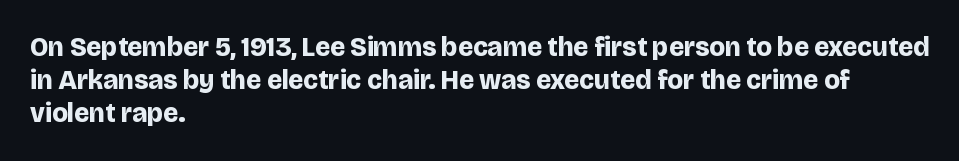
The image shows 27 px bold type, upright; set left-aligned, line spacing 1.23x, normal letter spacing, not underlined.
